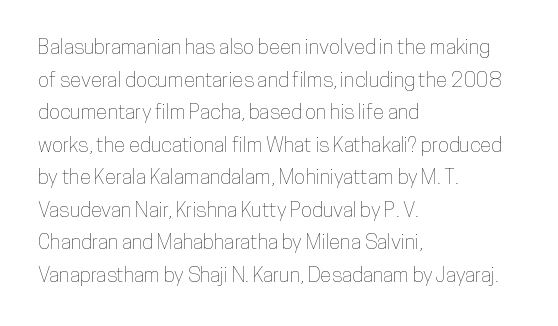
The line-height multiplier appears to be the usual default. Posture: straight, roman, zero tilt. This sample uses plain, unmodified letter spacing. No word sits above an underline.
